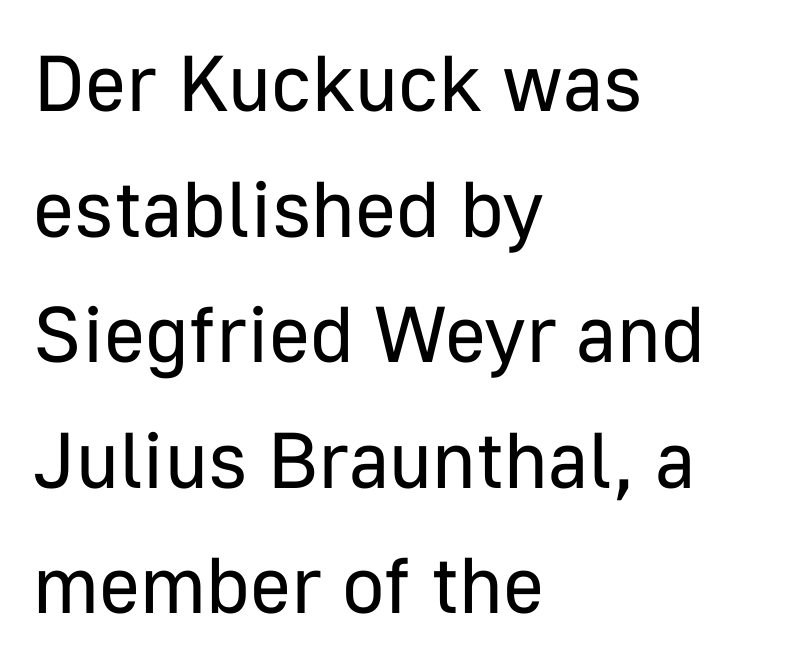
{"serif": "no", "italic": "no", "bold": "no", "weight": "regular", "width": "normal", "stroke_contrast": "low", "x_height": "medium", "monospaced": "no", "underline": "no", "align": "left", "line_spacing": "normal", "line_spacing_ratio": 1.59, "letter_spacing": "normal", "letter_spacing_em": 0.0, "glyph_px": 79}
